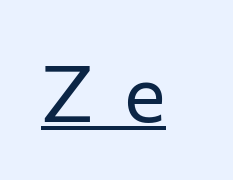
The image shows 79 px regular-weight sans-serif type, upright; set unusually wide letter spacing (+0.38 em), underlined; low stroke contrast and a medium x-height.
